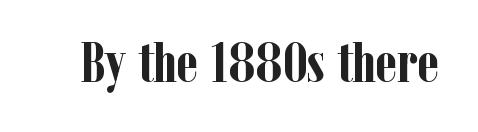
{"serif": "yes", "italic": "no", "bold": "yes", "weight": "semibold", "width": "condensed", "stroke_contrast": "low", "x_height": "medium", "monospaced": "no", "underline": "no", "letter_spacing": "normal", "letter_spacing_em": 0.0, "glyph_px": 57}
